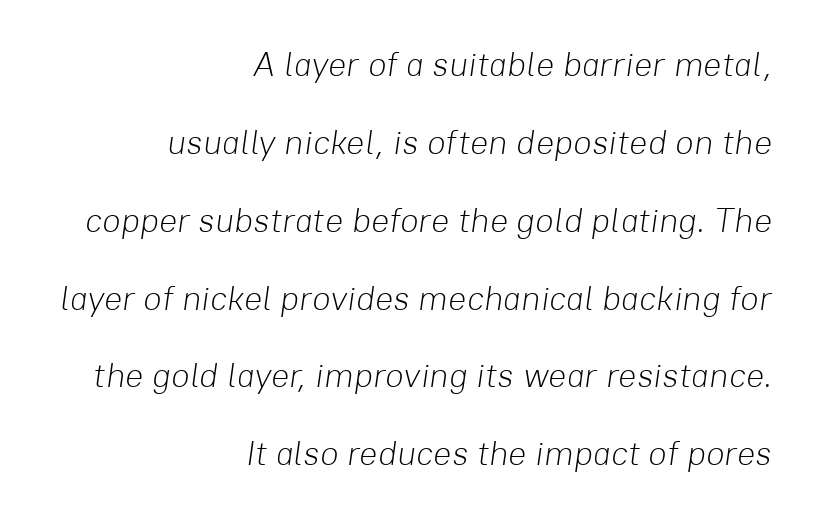
Q: Is the text bold? A: No.
Q: Is the text italic (slanted)? A: Yes, it leans right by about 8 degrees.
Q: Is the text underlined? A: No.
Q: How is the paragraph aligned? A: Right-aligned.
Q: Is the spacing between letters normal or unusually wide? A: Normal.
Q: Is the spacing between lines tight, normal or loose? A: Loose.
Q: Width (condensed, normal, or wide)? A: Normal.
Q: Stroke contrast? A: Low.
Q: x-height? A: Medium.
Q: Monospaced? A: No.
